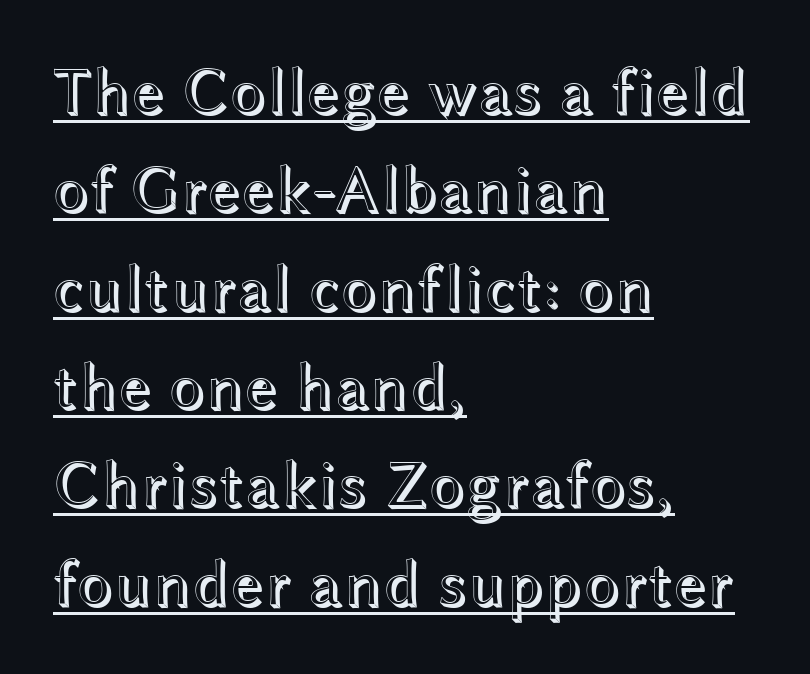
Looks like regular typesetting: each glyph gets only the width it needs. Standard letterfit; no display-style spreading of the glyphs. This is the regular roman posture of the typeface. Which margin do the lines hug? The left one — the right edge is uneven.
